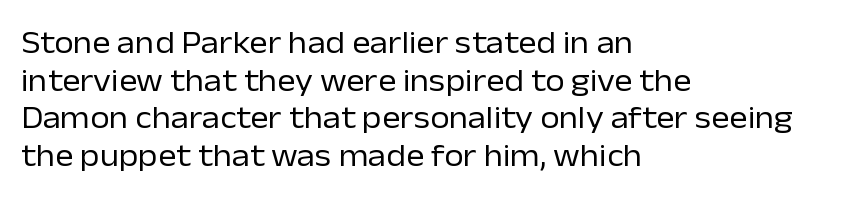
The image shows 31 px regular-weight sans-serif type, upright; set left-aligned, line spacing 1.21x, normal letter spacing, not underlined; low stroke contrast and a medium x-height.
